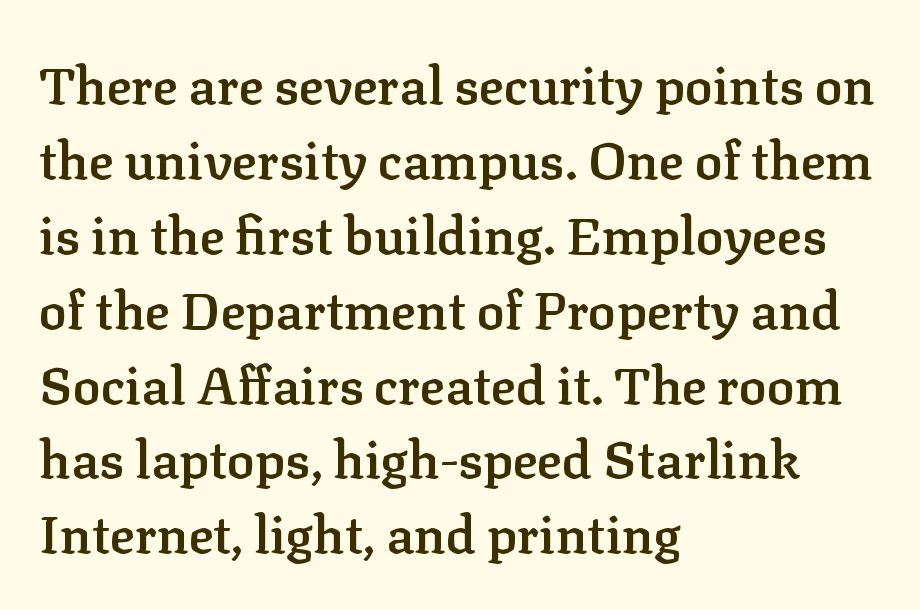
Q: Is the text bold? A: Semi-bold.
Q: Is the text italic (slanted)? A: No, it is upright.
Q: Is the typeface a serif or a sans-serif typeface? A: Serif.
Q: Is the text underlined? A: No.
Q: How is the paragraph aligned? A: Left-aligned.
Q: Is the spacing between letters normal or unusually wide? A: Normal.
Q: Is the spacing between lines tight, normal or loose? A: Normal.
Q: Width (condensed, normal, or wide)? A: Normal.
Q: Stroke contrast? A: Low.
Q: x-height? A: Medium.
Q: Monospaced? A: No.
